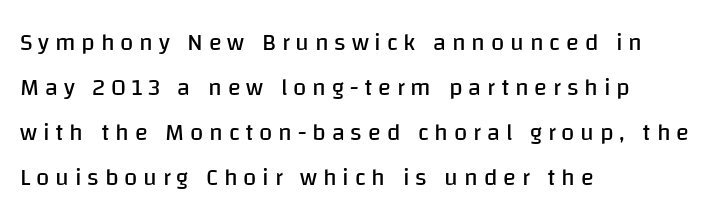
The image shows 24 px text type, upright; set left-aligned, line spacing 1.88x, unusually wide letter spacing (+0.24 em), not underlined.
